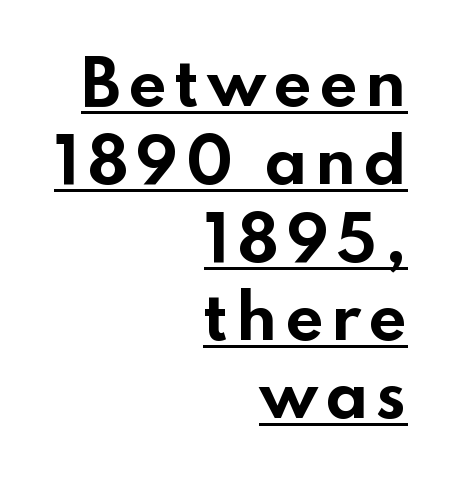
Q: Is the text bold? A: Yes.
Q: Is the text italic (slanted)? A: No, it is upright.
Q: Is the typeface a serif or a sans-serif typeface? A: Sans-serif.
Q: Is the text underlined? A: Yes.
Q: How is the paragraph aligned? A: Right-aligned.
Q: Is the spacing between lines tight, normal or loose? A: Normal.
Q: Width (condensed, normal, or wide)? A: Wide.
Q: Stroke contrast? A: Low.
Q: x-height? A: Small.
Q: Monospaced? A: No.
